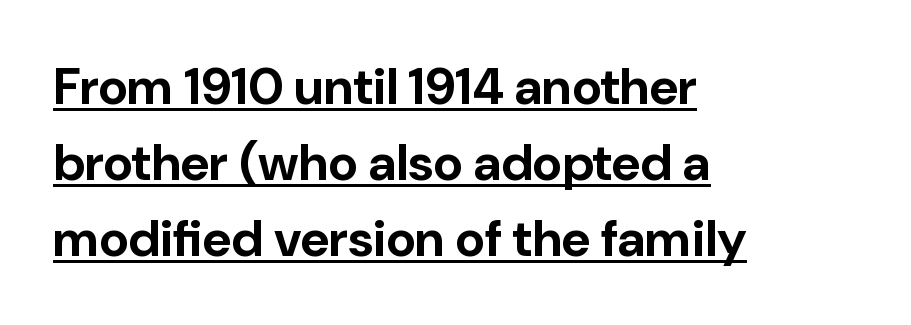
The image shows 51 px bold sans-serif type, upright; set left-aligned, normal line spacing (1.49x), normal letter spacing, underlined; low stroke contrast and a medium x-height.
